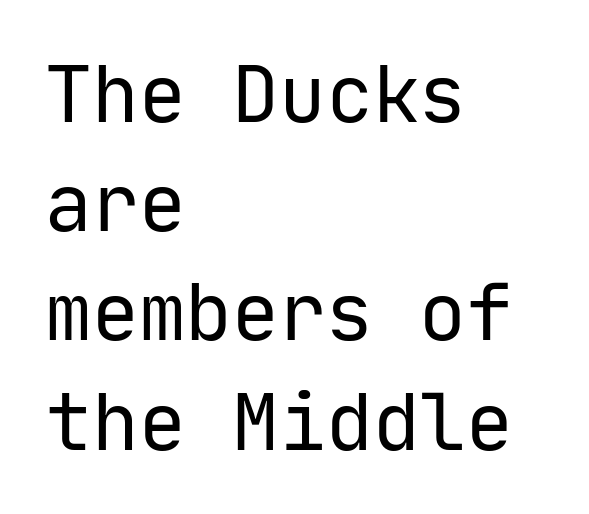
Q: Is the text bold? A: No.
Q: Is the text italic (slanted)? A: No, it is upright.
Q: Is the typeface a serif or a sans-serif typeface? A: Sans-serif.
Q: Is the text underlined? A: No.
Q: How is the paragraph aligned? A: Left-aligned.
Q: Is the spacing between letters normal or unusually wide? A: Normal.
Q: Is the spacing between lines tight, normal or loose? A: Normal.
Q: Width (condensed, normal, or wide)? A: Normal.
Q: Stroke contrast? A: Low.
Q: x-height? A: Medium.
Q: Monospaced? A: Yes.
